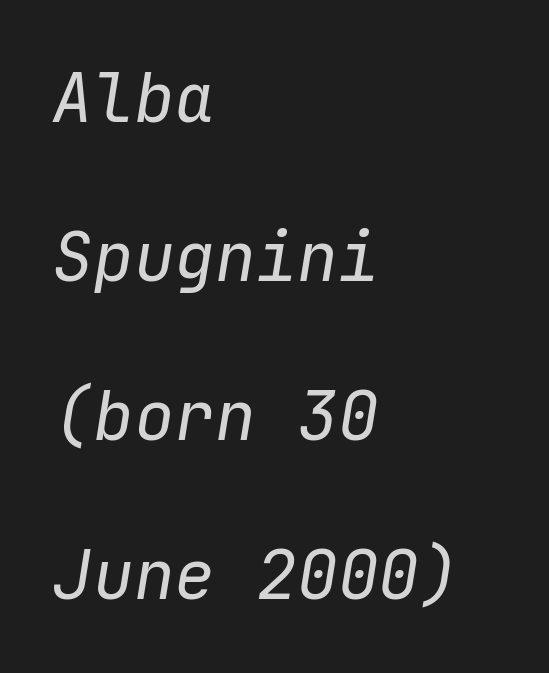
Q: Is the text bold? A: No.
Q: Is the text italic (slanted)? A: Yes, it leans right by about 9 degrees.
Q: Is the text underlined? A: No.
Q: How is the paragraph aligned? A: Left-aligned.
Q: Is the spacing between letters normal or unusually wide? A: Normal.
Q: Is the spacing between lines tight, normal or loose? A: Loose.
Q: Width (condensed, normal, or wide)? A: Normal.
Q: Stroke contrast? A: Low.
Q: x-height? A: Medium.
Q: Monospaced? A: Yes.
